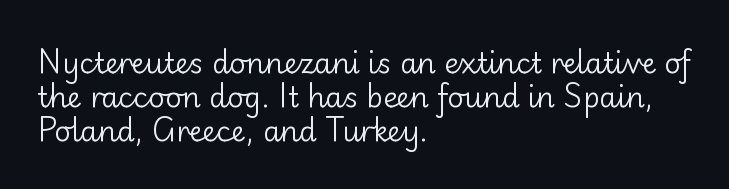
Q: Is the text bold? A: No.
Q: Is the text italic (slanted)? A: No, it is upright.
Q: Is the typeface a serif or a sans-serif typeface? A: Sans-serif.
Q: Is the text underlined? A: No.
Q: How is the paragraph aligned? A: Left-aligned.
Q: Is the spacing between letters normal or unusually wide? A: Normal.
Q: Width (condensed, normal, or wide)? A: Normal.
Q: Stroke contrast? A: Low.
Q: x-height? A: Small.
Q: Monospaced? A: No.
